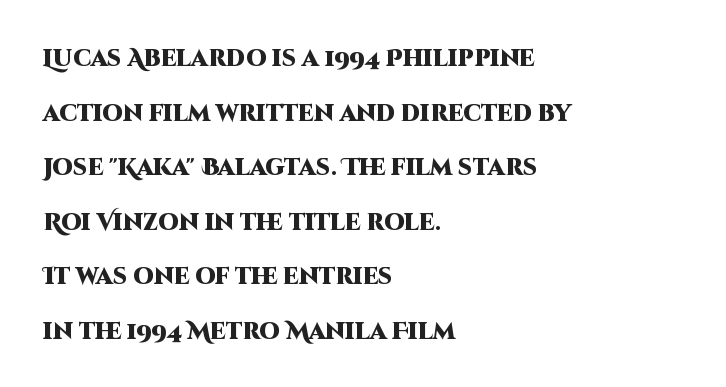
The image shows 23 px bold type, upright; set left-aligned, loose line spacing (2.37x), normal letter spacing, not underlined.
